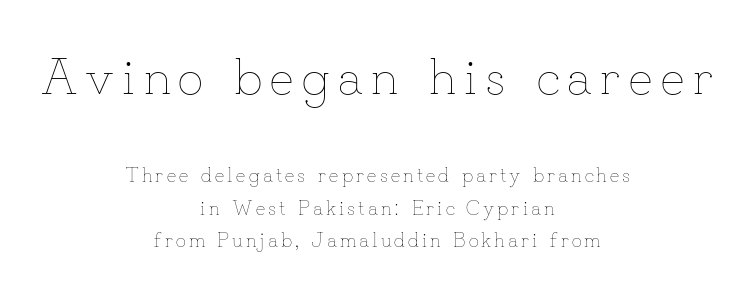
Q: Is the text bold? A: No.
Q: Is the text italic (slanted)? A: No, it is upright.
Q: Is the text underlined? A: No.
Q: How is the paragraph aligned? A: Centered.
Q: Is the spacing between lines tight, normal or loose? A: Normal.
Q: Which block of text is set in a larger size, the first (top) or the second (bottom)? A: The first (top) one.
Q: Width (condensed, normal, or wide)? A: Normal.
Q: Stroke contrast? A: Low.
Q: x-height? A: Small.
Q: Monospaced? A: No.
